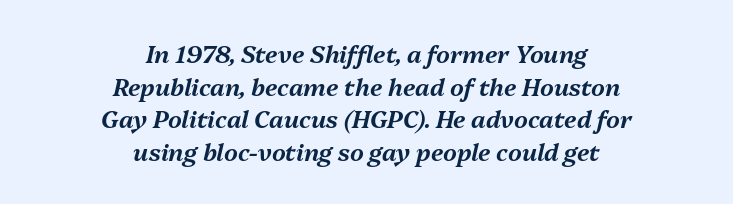
The image shows 24 px text type, italic (leaning right); set centered, normal line spacing (1.36x), normal letter spacing, not underlined.
